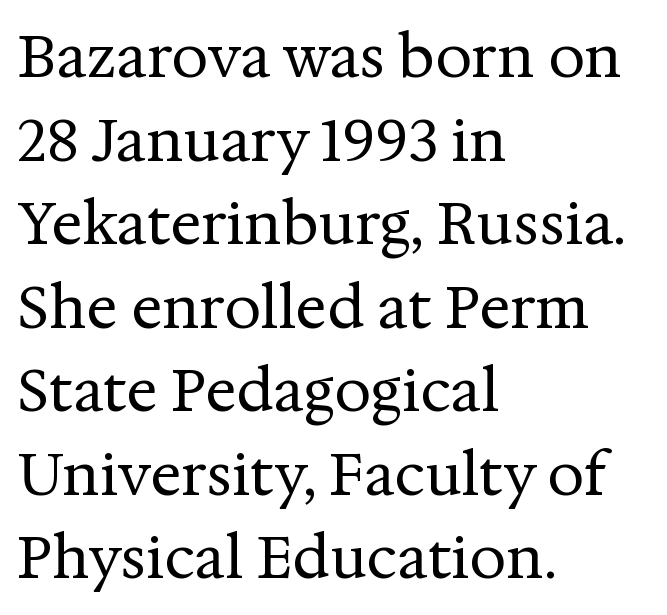
Q: Is the text bold? A: No.
Q: Is the text italic (slanted)? A: No, it is upright.
Q: Is the typeface a serif or a sans-serif typeface? A: Serif.
Q: Is the text underlined? A: No.
Q: How is the paragraph aligned? A: Left-aligned.
Q: Is the spacing between letters normal or unusually wide? A: Normal.
Q: Is the spacing between lines tight, normal or loose? A: Normal.
Q: Width (condensed, normal, or wide)? A: Normal.
Q: Stroke contrast? A: Medium.
Q: x-height? A: Medium.
Q: Monospaced? A: No.
